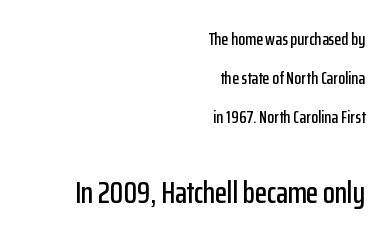
Q: Is the text italic (slanted)? A: No, it is upright.
Q: Is the typeface a serif or a sans-serif typeface? A: Sans-serif.
Q: Is the text underlined? A: No.
Q: How is the paragraph aligned? A: Right-aligned.
Q: Is the spacing between letters normal or unusually wide? A: Normal.
Q: Is the spacing between lines tight, normal or loose? A: Loose.
Q: Which block of text is set in a larger size, the first (top) or the second (bottom)? A: The second (bottom) one.
Q: Width (condensed, normal, or wide)? A: Condensed.
Q: Stroke contrast? A: Low.
Q: x-height? A: Medium.
Q: Monospaced? A: No.
